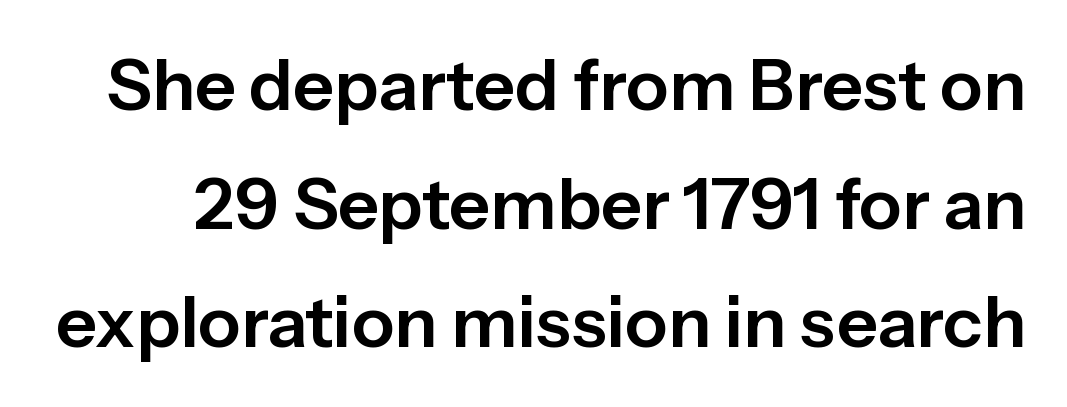
Q: Is the text italic (slanted)? A: No, it is upright.
Q: Is the typeface a serif or a sans-serif typeface? A: Sans-serif.
Q: Is the text underlined? A: No.
Q: Is the spacing between letters normal or unusually wide? A: Normal.
Q: Is the spacing between lines tight, normal or loose? A: Normal.
Q: Width (condensed, normal, or wide)? A: Normal.
Q: Stroke contrast? A: Low.
Q: x-height? A: Medium.
Q: Monospaced? A: No.
